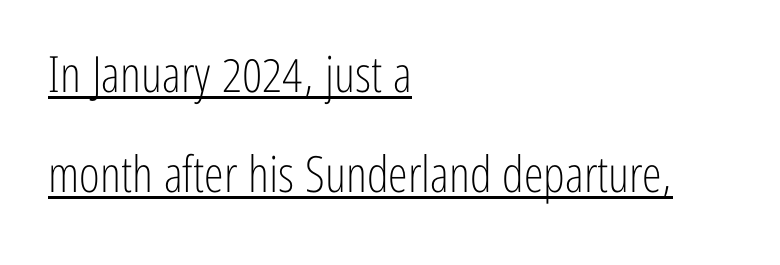
The glyphs in this specimen are sans serif. Leading is clearly above the norm, producing a sparse column. Looks like regular typesetting: each glyph gets only the width it needs. A quiet, ordinary-to-light weight characterises the typeface.
